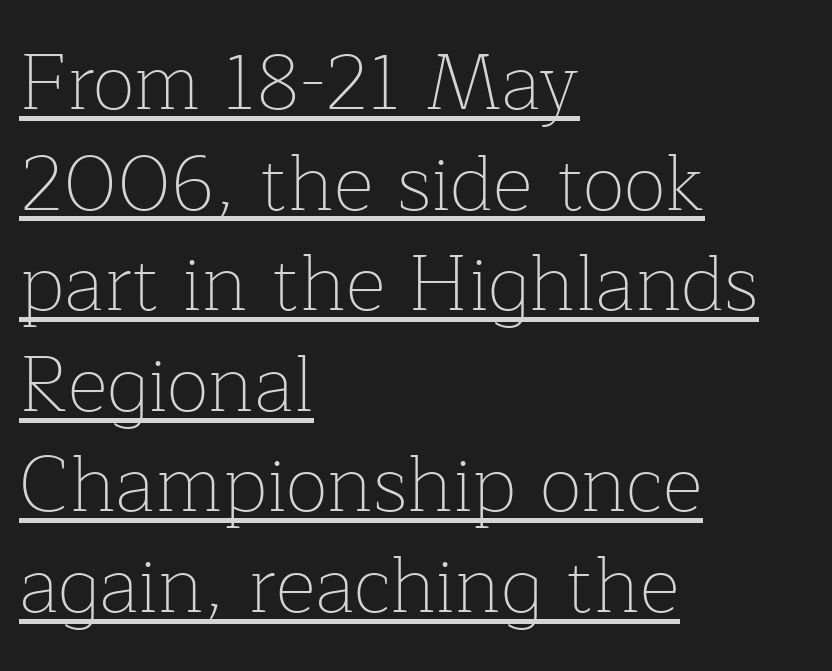
The image shows 78 px thin serif type, upright; set left-aligned, normal line spacing (1.29x), normal letter spacing, underlined; low stroke contrast and a medium x-height.
